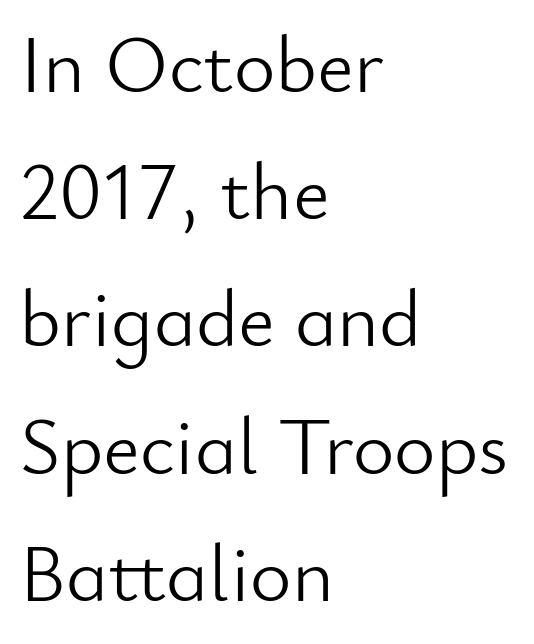
When letters stand straight like this, we call the style roman or upright. Stem width sits at or under what a default text font uses. A typesetter would call this zero additional tracking. Words float on clear page, feet unadorned. Leftover space on each line is placed entirely after the last word. Quick note: interline space is typical.
